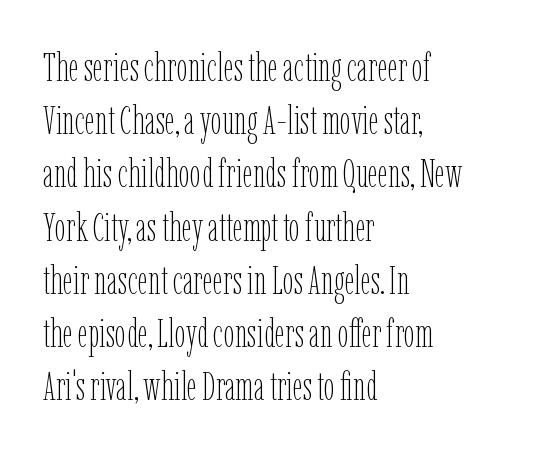
{"italic": "no", "bold": "no", "weight": "thin", "width": "condensed", "stroke_contrast": "low", "x_height": "medium", "monospaced": "no", "underline": "no", "align": "left", "line_spacing": "normal", "line_spacing_ratio": 1.33, "letter_spacing": "normal", "letter_spacing_em": 0.0, "glyph_px": 40}
